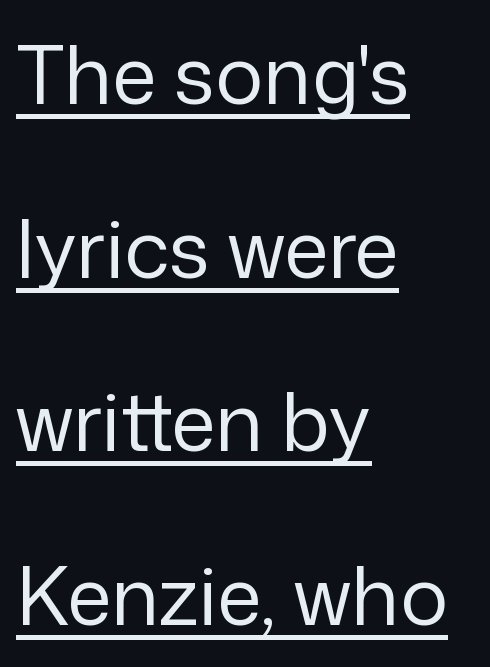
The strokes carry an ordinary text weight at most. Underlining? Definitely there. The passage shown is typed in a proportional face where columns would drift. All the whitespace from short lines collects on the right. Spacing between characters is what you'd get straight out of the box.
